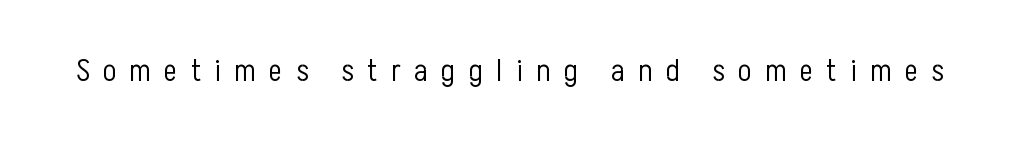
{"serif": "no", "italic": "no", "bold": "no", "weight": "light", "width": "condensed", "stroke_contrast": "low", "x_height": "medium", "monospaced": "no", "underline": "no", "letter_spacing": "wide", "letter_spacing_em": 0.44, "glyph_px": 31}
